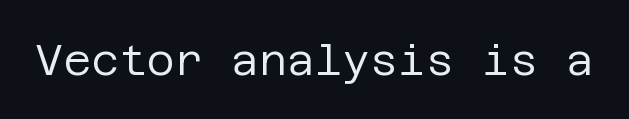
Students, note that the glyphs here touch the page at normal intervals. The weight would be labelled regular, book, light, or lighter still. I'd call this a sans setting — the letters go barefoot. Plain, unruled lines of type. These lines were composed using upright roman letters.
